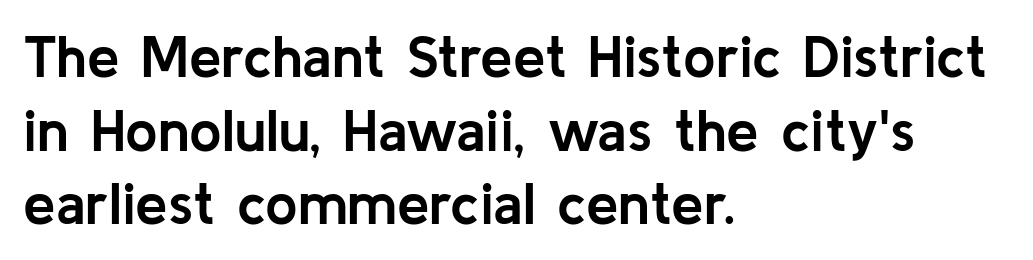
{"serif": "no", "italic": "no", "bold": "yes", "weight": "semibold", "width": "normal", "stroke_contrast": "low", "x_height": "medium", "monospaced": "no", "underline": "no", "align": "left", "line_spacing": "normal", "line_spacing_ratio": 1.27, "letter_spacing": "normal", "letter_spacing_em": 0.0, "glyph_px": 58}
